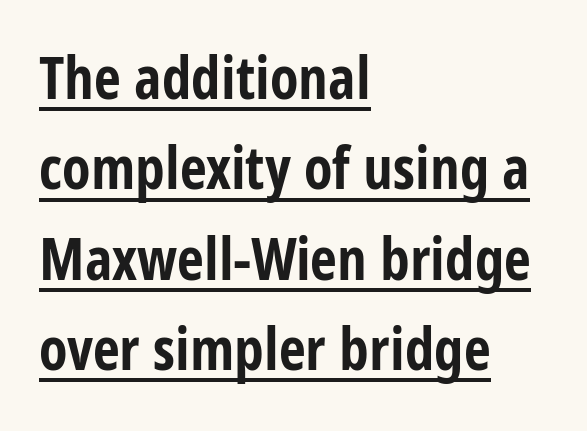
Q: Is the text bold? A: Yes.
Q: Is the text italic (slanted)? A: No, it is upright.
Q: Is the typeface a serif or a sans-serif typeface? A: Sans-serif.
Q: Is the text underlined? A: Yes.
Q: How is the paragraph aligned? A: Left-aligned.
Q: Is the spacing between letters normal or unusually wide? A: Normal.
Q: Is the spacing between lines tight, normal or loose? A: Normal.
Q: Width (condensed, normal, or wide)? A: Condensed.
Q: Stroke contrast? A: Low.
Q: x-height? A: Large.
Q: Monospaced? A: No.
